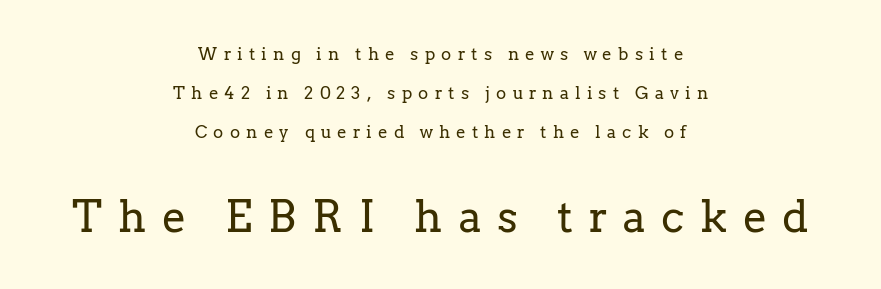
Every row of glyphs is offset so its center matches the block's center. No letter is thick-stroked: the sample isn't bold. This sample has the flowing, uneven cadence of proportional lettering. Does the bottom block carry the larger type? Yes, it does. The font's upright variant was chosen for this text. Leading: increased.
